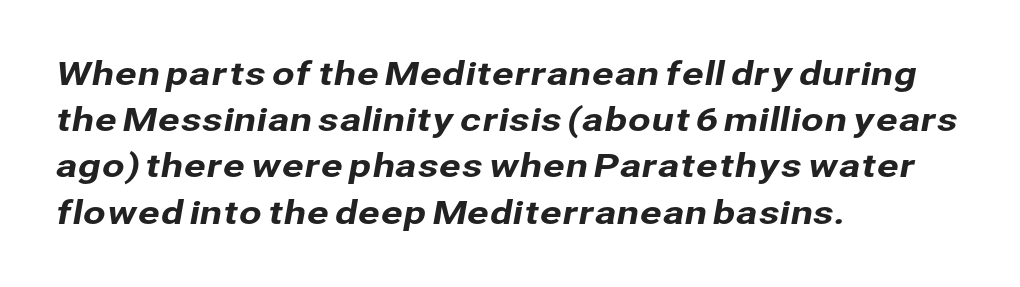
{"serif": "no", "width": "normal", "stroke_contrast": "low", "x_height": "medium", "monospaced": "no", "underline": "no", "align": "left", "line_spacing": "normal", "line_spacing_ratio": 1.4, "letter_spacing": "normal", "letter_spacing_em": 0.0, "glyph_px": 33}
